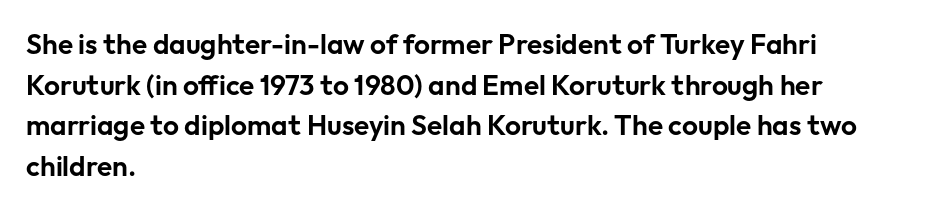
The rendering uses natural spacing where letterforms have individual widths. These lines were composed using upright roman letters. Observe the ordinary spacing: letters are neighbours, not strangers. The block of text has a typical density, with ordinary space between rows. Unlike a traditional serif, this face leaves its strokes unadorned. Honestly, there is no underline to notice here at all.
